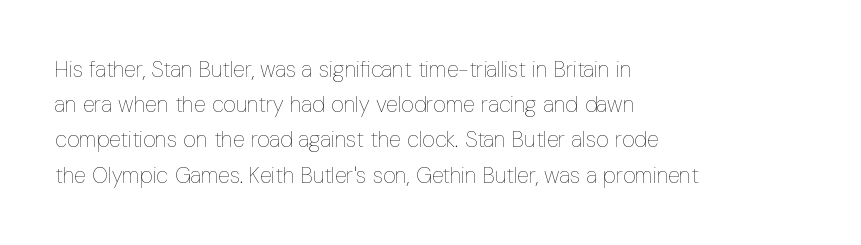
A quiet, ordinary-to-light weight characterises the typeface. Default kerning and tracking; the words read as compact shapes. These lines stack with their left ends in a neat column. The leading is moderate, giving the passage an even texture.
